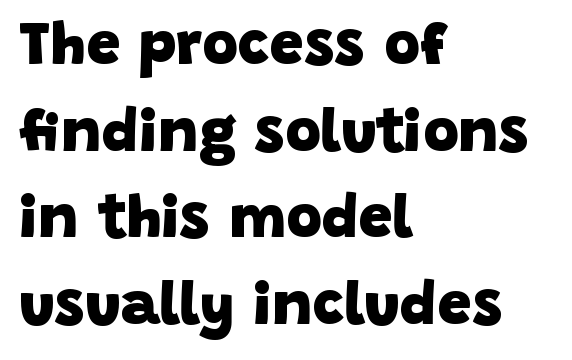
{"serif": "no", "bold": "yes", "weight": "heavy", "width": "normal", "stroke_contrast": "low", "x_height": "large", "monospaced": "no", "underline": "no", "align": "left", "line_spacing": "normal", "line_spacing_ratio": 1.42, "letter_spacing": "normal", "letter_spacing_em": 0.0, "glyph_px": 61}
